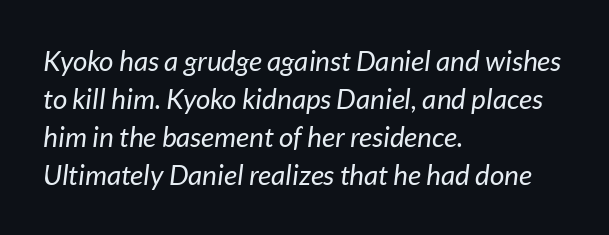
The image shows 28 px regular-weight type, italic (leaning right); set left-aligned, normal line spacing (1.36x), normal letter spacing, not underlined; low stroke contrast and a medium x-height.
